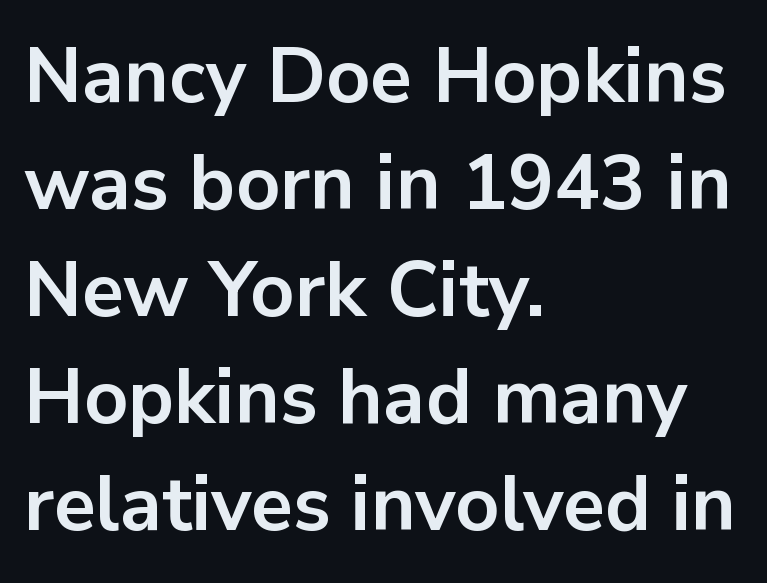
Q: Is the text bold? A: Yes.
Q: Is the text italic (slanted)? A: No, it is upright.
Q: Is the typeface a serif or a sans-serif typeface? A: Sans-serif.
Q: Is the text underlined? A: No.
Q: How is the paragraph aligned? A: Left-aligned.
Q: Is the spacing between letters normal or unusually wide? A: Normal.
Q: Is the spacing between lines tight, normal or loose? A: Normal.
Q: Width (condensed, normal, or wide)? A: Normal.
Q: Stroke contrast? A: Low.
Q: x-height? A: Medium.
Q: Monospaced? A: No.
